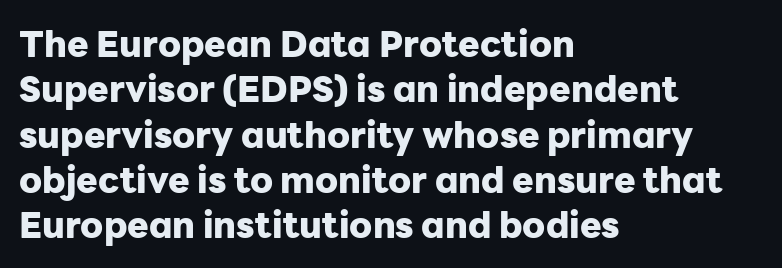
The image shows 36 px heavy sans-serif type, upright; set left-aligned, normal line spacing (1.26x), normal letter spacing, not underlined; low stroke contrast and a medium x-height.
